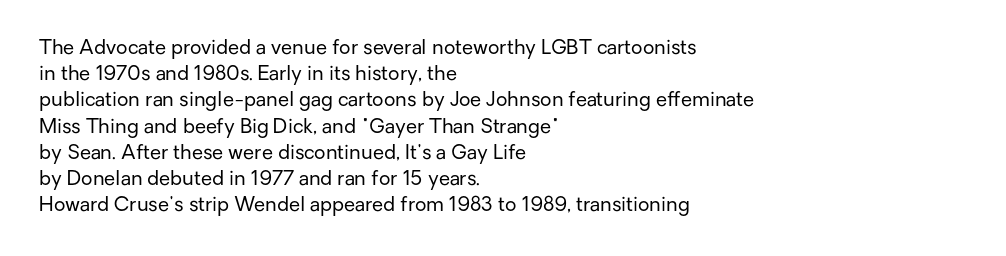
No chunkiness to these letters — they're not bold. Alignment: flush left. Do the letters lean? They stand straight. Horizontal bands of white between lines are of average thickness. Has an underline been added? It has not. Is the letter spacing exaggerated? No — it looks like the ordinary default.
